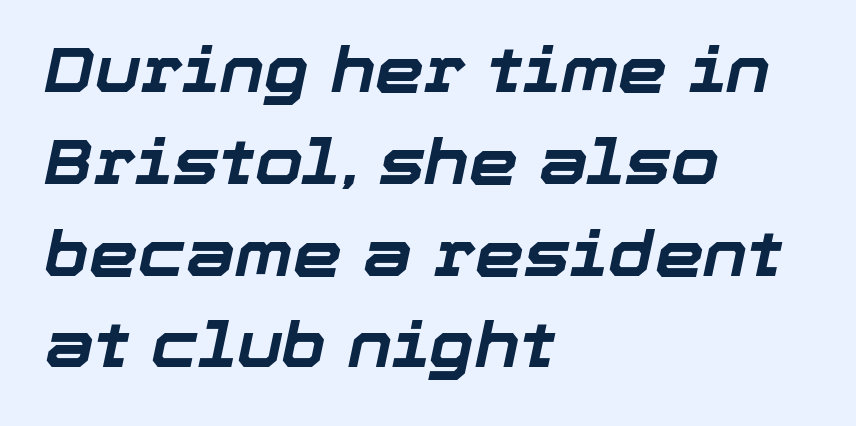
{"italic": "yes", "lean": "right", "slant_degrees": 12, "bold": "yes", "weight": "bold", "width": "normal", "stroke_contrast": "low", "x_height": "medium", "monospaced": "no", "underline": "no", "align": "left", "line_spacing": "normal", "line_spacing_ratio": 1.48, "letter_spacing": "normal", "letter_spacing_em": 0.0, "glyph_px": 62}
